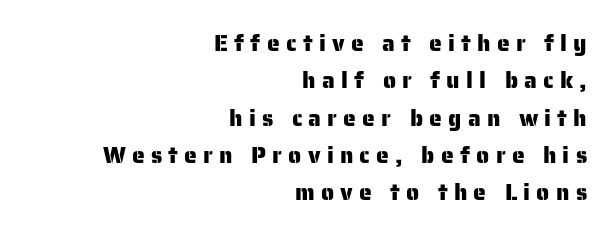
{"italic": "no", "underline": "no", "align": "right", "line_spacing": "normal", "line_spacing_ratio": 1.62, "letter_spacing": "wide", "letter_spacing_em": 0.27, "glyph_px": 23}
